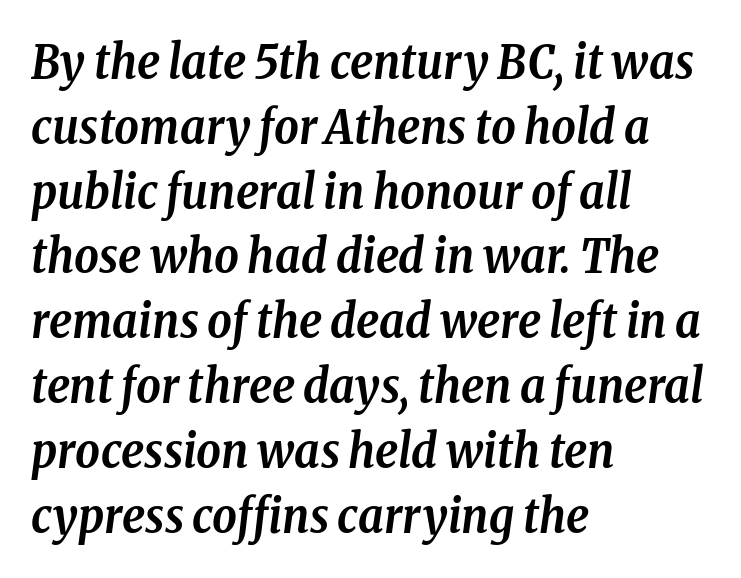
The image shows 48 px semibold, condensed serif type, italic (leaning right); set left-aligned, normal line spacing (1.35x), normal letter spacing, not underlined; low stroke contrast and a medium x-height.
